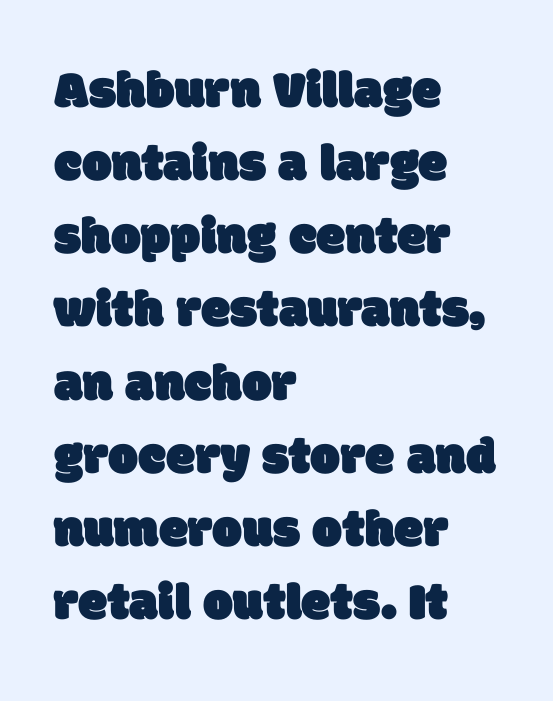
{"serif": "no", "width": "normal", "stroke_contrast": "low", "x_height": "large", "monospaced": "no", "underline": "no", "align": "left", "line_spacing": "normal", "line_spacing_ratio": 1.38, "letter_spacing": "normal", "letter_spacing_em": 0.0, "glyph_px": 53}
